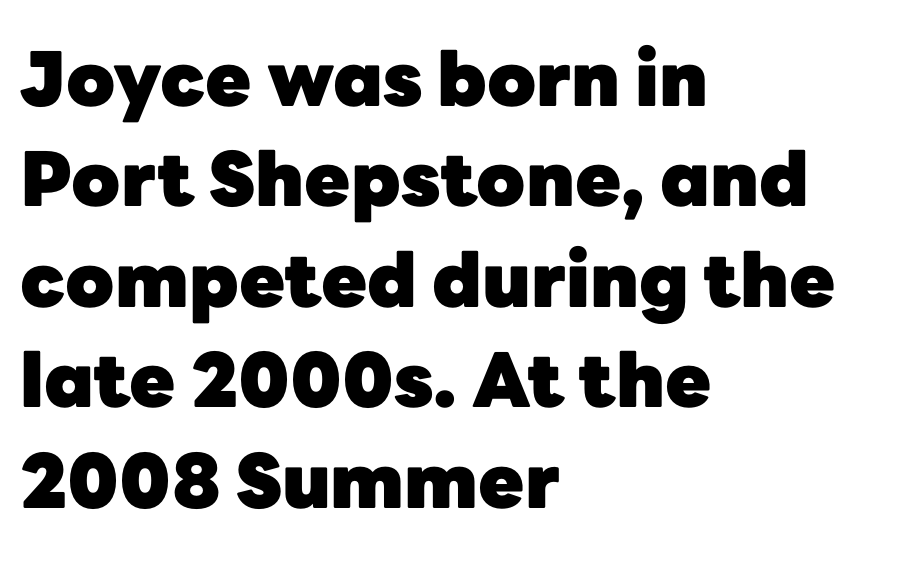
Q: Is the text bold? A: Yes.
Q: Is the text italic (slanted)? A: No, it is upright.
Q: Is the typeface a serif or a sans-serif typeface? A: Sans-serif.
Q: Is the text underlined? A: No.
Q: How is the paragraph aligned? A: Left-aligned.
Q: Is the spacing between letters normal or unusually wide? A: Normal.
Q: Is the spacing between lines tight, normal or loose? A: Normal.
Q: Width (condensed, normal, or wide)? A: Normal.
Q: Stroke contrast? A: Low.
Q: x-height? A: Medium.
Q: Monospaced? A: No.
